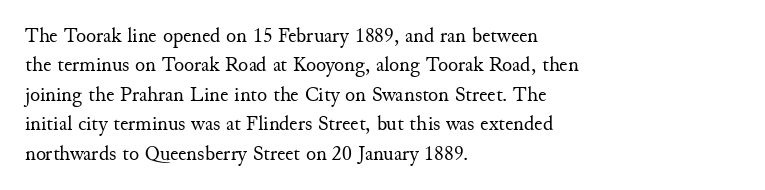
The image shows 21 px text type, upright; set left-aligned, normal line spacing (1.4x), normal letter spacing, not underlined.
